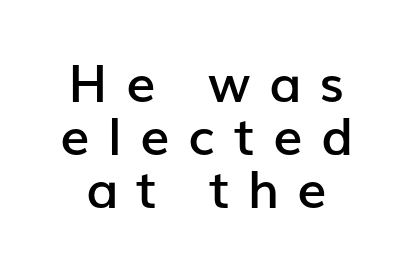
Q: Is the text bold? A: Semi-bold.
Q: Is the text italic (slanted)? A: No, it is upright.
Q: Is the typeface a serif or a sans-serif typeface? A: Sans-serif.
Q: Is the text underlined? A: No.
Q: How is the paragraph aligned? A: Centered.
Q: Is the spacing between letters normal or unusually wide? A: Unusually wide.
Q: Is the spacing between lines tight, normal or loose? A: Tight.
Q: Width (condensed, normal, or wide)? A: Normal.
Q: Stroke contrast? A: Low.
Q: x-height? A: Medium.
Q: Monospaced? A: No.
